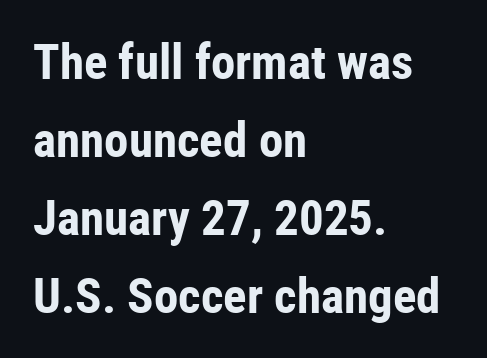
{"serif": "no", "italic": "no", "bold": "yes", "weight": "bold", "width": "condensed", "stroke_contrast": "low", "x_height": "medium", "monospaced": "no", "underline": "no", "align": "left", "line_spacing": "normal", "line_spacing_ratio": 1.59, "letter_spacing": "normal", "letter_spacing_em": 0.0, "glyph_px": 49}
